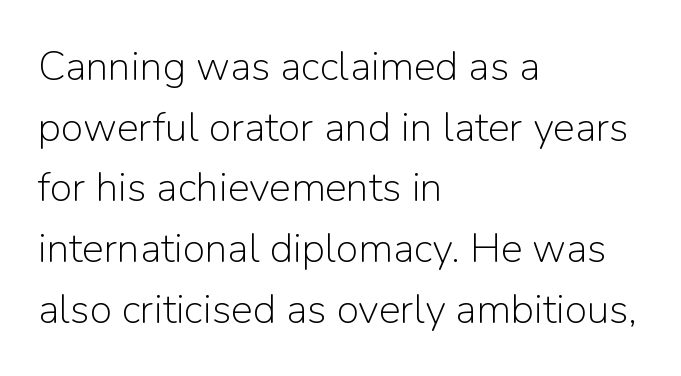
Horizontal alignment here is leftward, the default for most running prose. The font family rendered here belongs to the sans-serif group. Each new line begins a customary step beneath the previous one. Compared with typical body copy, the letter spacing here is the same. Type without underlining.
